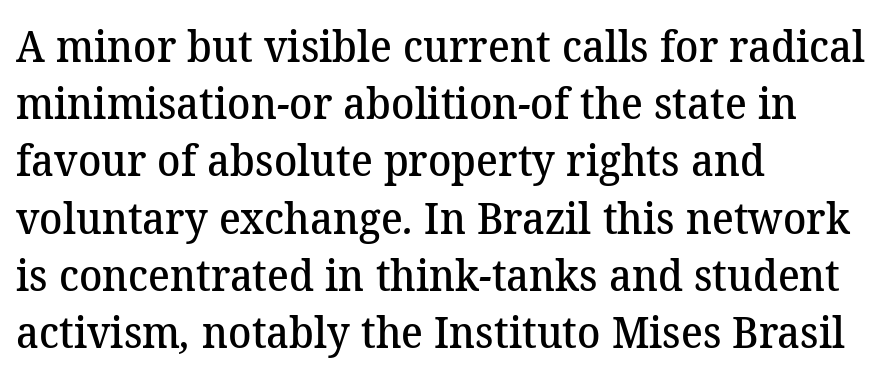
Q: Is the text bold? A: Semi-bold.
Q: Is the typeface a serif or a sans-serif typeface? A: Serif.
Q: Is the text underlined? A: No.
Q: How is the paragraph aligned? A: Left-aligned.
Q: Is the spacing between letters normal or unusually wide? A: Normal.
Q: Is the spacing between lines tight, normal or loose? A: Normal.
Q: Width (condensed, normal, or wide)? A: Normal.
Q: Stroke contrast? A: Medium.
Q: x-height? A: Medium.
Q: Monospaced? A: No.
